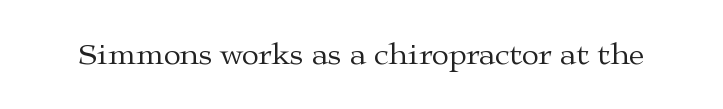
The image shows 31 px regular-weight, wide serif type, upright; set normal letter spacing, not underlined; medium stroke contrast and a medium x-height.
